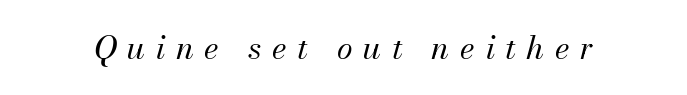
{"italic": "yes", "lean": "right", "slant_degrees": 13, "bold": "no", "weight": "regular", "width": "normal", "stroke_contrast": "medium", "x_height": "small", "monospaced": "no", "underline": "no", "letter_spacing": "wide", "letter_spacing_em": 0.33, "glyph_px": 32}
